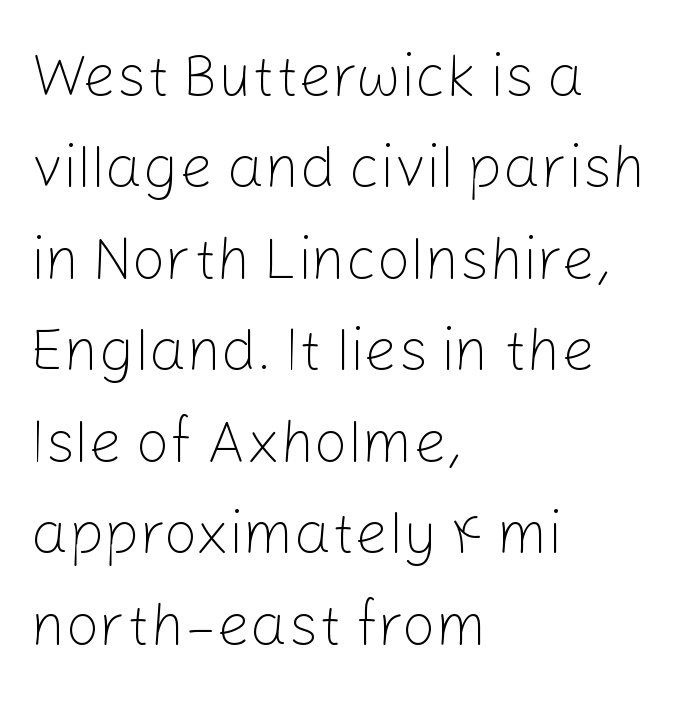
Descenders are the only things crossing below the line. No italicization has been applied; the sample stays upright. This sample has the flowing, uneven cadence of proportional lettering. Leading: standard. This is sans-serif lettering, the kind often seen on screens and signage.
